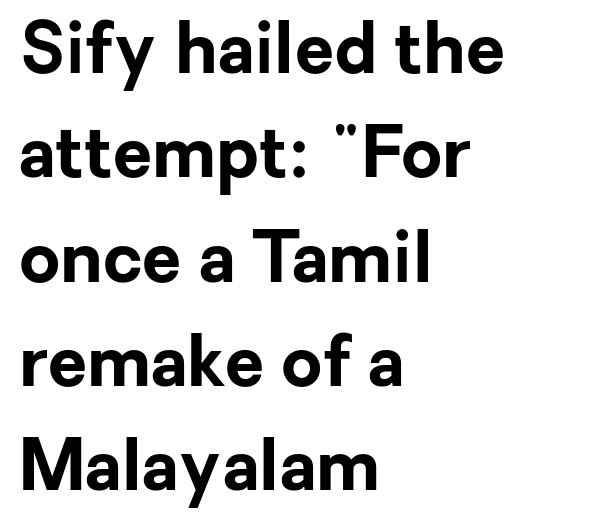
Q: Is the text bold? A: Yes.
Q: Is the text italic (slanted)? A: No, it is upright.
Q: Is the typeface a serif or a sans-serif typeface? A: Sans-serif.
Q: Is the text underlined? A: No.
Q: How is the paragraph aligned? A: Left-aligned.
Q: Is the spacing between letters normal or unusually wide? A: Normal.
Q: Is the spacing between lines tight, normal or loose? A: Normal.
Q: Width (condensed, normal, or wide)? A: Normal.
Q: Stroke contrast? A: Low.
Q: x-height? A: Medium.
Q: Monospaced? A: No.
